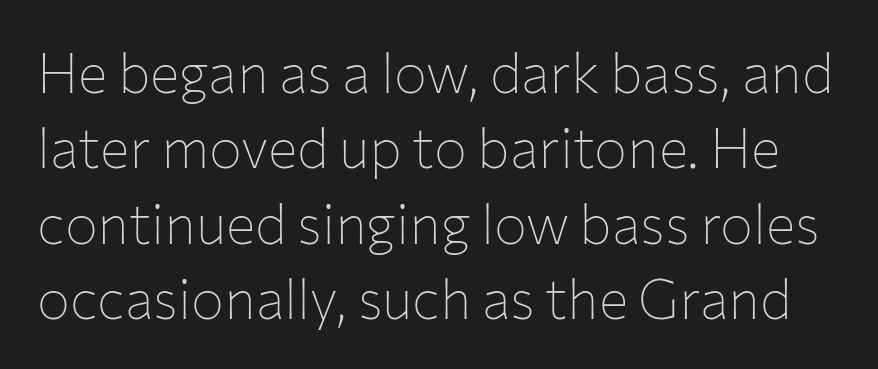
Q: Is the text bold? A: No.
Q: Is the text italic (slanted)? A: No, it is upright.
Q: Is the typeface a serif or a sans-serif typeface? A: Sans-serif.
Q: Is the text underlined? A: No.
Q: Is the spacing between letters normal or unusually wide? A: Normal.
Q: Is the spacing between lines tight, normal or loose? A: Normal.
Q: Width (condensed, normal, or wide)? A: Normal.
Q: Stroke contrast? A: Low.
Q: x-height? A: Medium.
Q: Monospaced? A: No.
